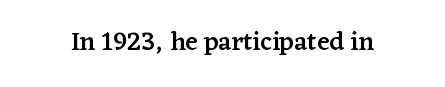
Quick note: underline off. The passage is arranged like a title page — every line centered. This is roman type, the default non-slanted kind. Glyph-to-glyph distance matches everyday printed text. Emphasis by weight is partial: semibold.
